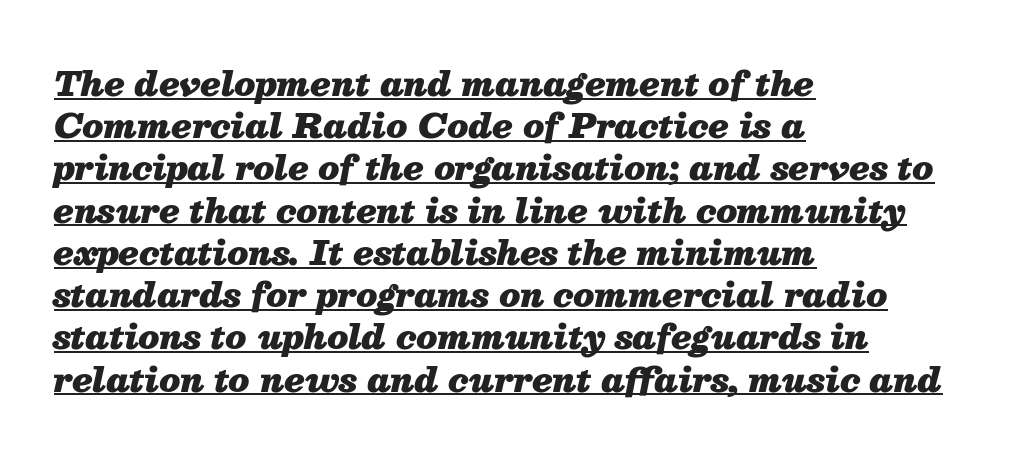
These lines stack with their left ends in a neat column. Notice how the stems are inclined rather than vertical — that's the hallmark of italics. Note the varied advance widths — an 'i' is clearly narrower than an 'm'. Check the space under the baseline: a stroke is drawn there. Successive baselines arrive at the customary interval. Heft: maximum for text — a bold.
